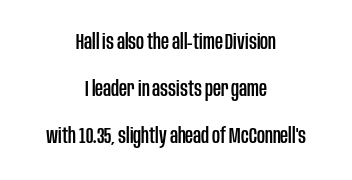
{"italic": "no", "underline": "no", "align": "center", "line_spacing": "loose", "line_spacing_ratio": 2.13, "letter_spacing": "normal", "letter_spacing_em": 0.0, "glyph_px": 22}
